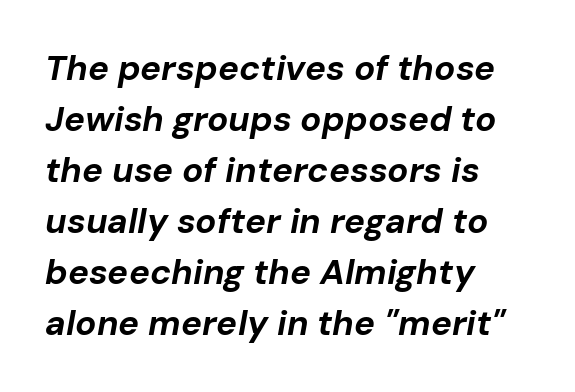
Q: Is the text bold? A: Yes.
Q: Is the text italic (slanted)? A: Yes, it leans right by about 10 degrees.
Q: Is the text underlined? A: No.
Q: How is the paragraph aligned? A: Left-aligned.
Q: Is the spacing between letters normal or unusually wide? A: Normal.
Q: Is the spacing between lines tight, normal or loose? A: Normal.
Q: Width (condensed, normal, or wide)? A: Normal.
Q: Stroke contrast? A: Low.
Q: x-height? A: Medium.
Q: Monospaced? A: No.
